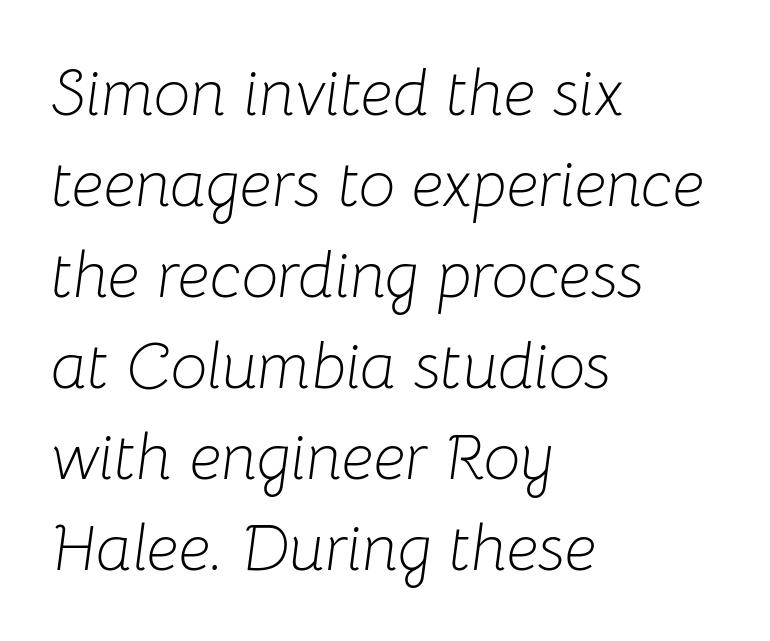
The image shows 65 px light type, italic (leaning right); set left-aligned, normal line spacing (1.4x), normal letter spacing, not underlined; low stroke contrast and a medium x-height.
